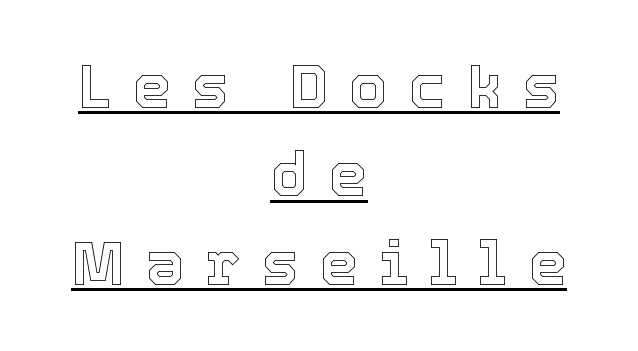
Q: Is the text italic (slanted)? A: No, it is upright.
Q: Is the text underlined? A: Yes.
Q: How is the paragraph aligned? A: Centered.
Q: Is the spacing between letters normal or unusually wide? A: Unusually wide.
Q: Is the spacing between lines tight, normal or loose? A: Normal.
Q: Width (condensed, normal, or wide)? A: Normal.
Q: x-height? A: Medium.
Q: Monospaced? A: No.
